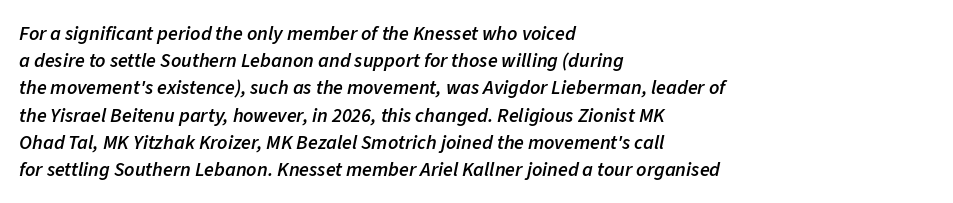
{"italic": "yes", "lean": "right", "slant_degrees": 11, "bold": "semi", "underline": "no", "align": "left", "line_spacing": "normal", "line_spacing_ratio": 1.36, "letter_spacing": "normal", "letter_spacing_em": 0.0, "glyph_px": 20}
